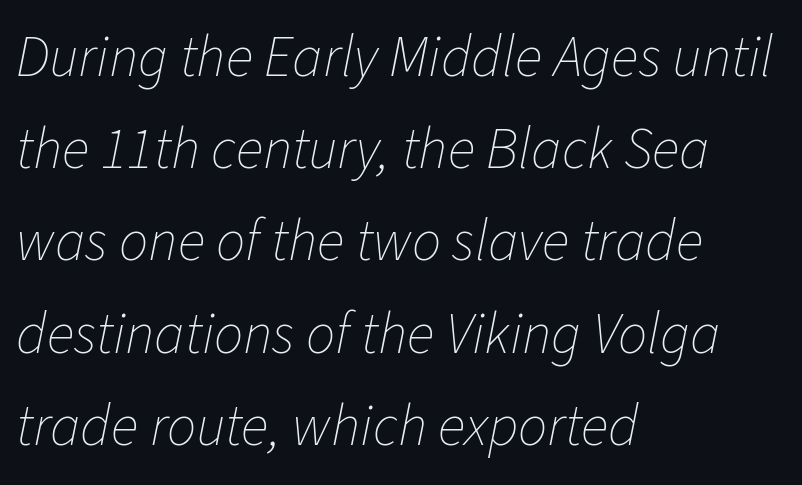
Q: Is the text bold? A: No.
Q: Is the text italic (slanted)? A: Yes, it leans right by about 11 degrees.
Q: Is the text underlined? A: No.
Q: How is the paragraph aligned? A: Left-aligned.
Q: Is the spacing between letters normal or unusually wide? A: Normal.
Q: Is the spacing between lines tight, normal or loose? A: Normal.
Q: Width (condensed, normal, or wide)? A: Normal.
Q: Stroke contrast? A: Low.
Q: x-height? A: Medium.
Q: Monospaced? A: No.
